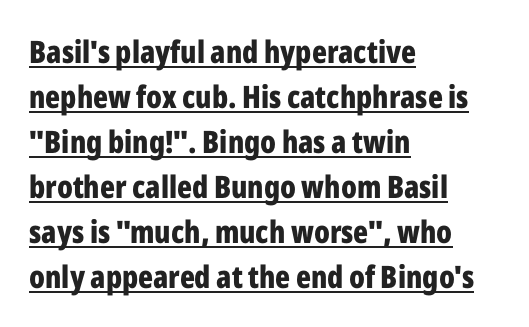
The image shows 31 px bold, condensed sans-serif type, upright; set left-aligned, normal line spacing (1.45x), normal letter spacing, underlined; low stroke contrast and a medium x-height.
